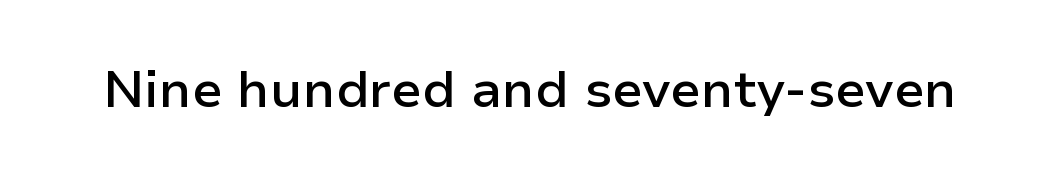
Q: Is the text bold? A: Semi-bold.
Q: Is the text italic (slanted)? A: No, it is upright.
Q: Is the typeface a serif or a sans-serif typeface? A: Sans-serif.
Q: Is the text underlined? A: No.
Q: Is the spacing between letters normal or unusually wide? A: Normal.
Q: Width (condensed, normal, or wide)? A: Normal.
Q: Stroke contrast? A: Low.
Q: x-height? A: Medium.
Q: Monospaced? A: No.
